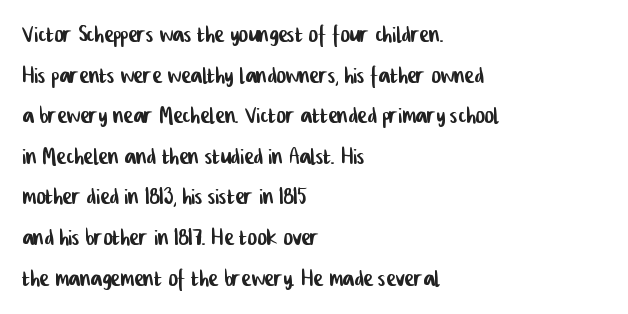
The image shows 29 px condensed sans-serif type; set left-aligned, normal line spacing (1.4x), normal letter spacing, not underlined; low stroke contrast and a medium x-height.
